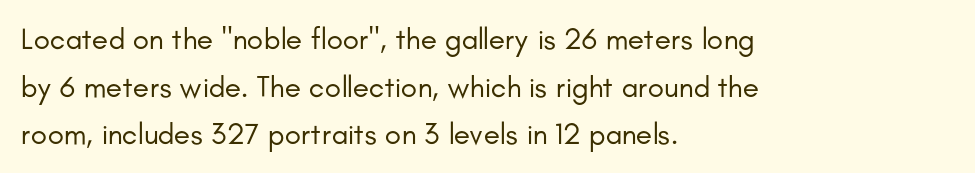
Q: Is the text bold? A: No.
Q: Is the text italic (slanted)? A: No, it is upright.
Q: Is the typeface a serif or a sans-serif typeface? A: Sans-serif.
Q: Is the text underlined? A: No.
Q: How is the paragraph aligned? A: Left-aligned.
Q: Is the spacing between letters normal or unusually wide? A: Normal.
Q: Is the spacing between lines tight, normal or loose? A: Normal.
Q: Width (condensed, normal, or wide)? A: Normal.
Q: Stroke contrast? A: Low.
Q: x-height? A: Small.
Q: Monospaced? A: No.
